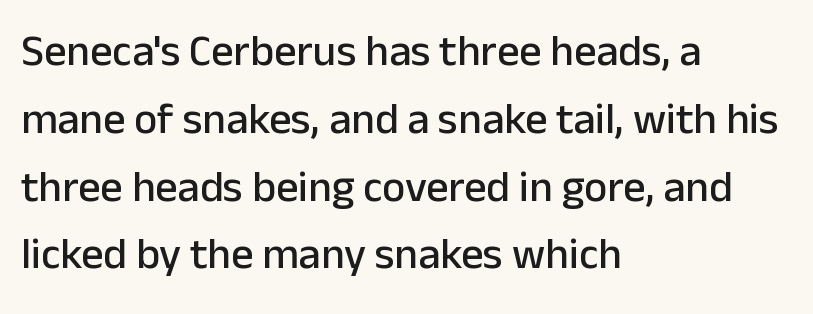
Q: Is the text italic (slanted)? A: No, it is upright.
Q: Is the typeface a serif or a sans-serif typeface? A: Sans-serif.
Q: Is the text underlined? A: No.
Q: How is the paragraph aligned? A: Left-aligned.
Q: Is the spacing between letters normal or unusually wide? A: Normal.
Q: Is the spacing between lines tight, normal or loose? A: Normal.
Q: Width (condensed, normal, or wide)? A: Normal.
Q: Stroke contrast? A: Low.
Q: x-height? A: Medium.
Q: Monospaced? A: No.
